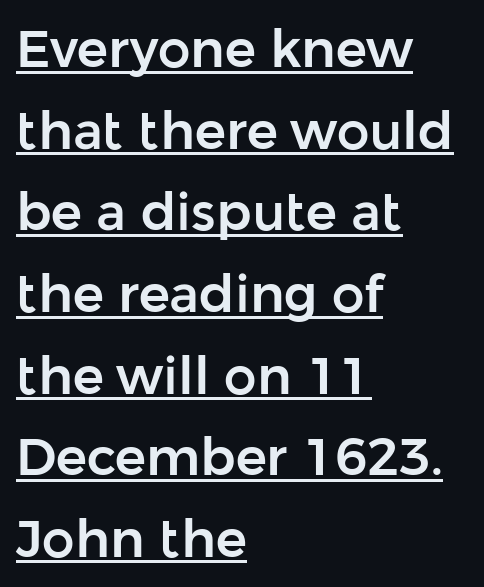
{"serif": "no", "italic": "no", "width": "normal", "stroke_contrast": "low", "x_height": "medium", "monospaced": "no", "underline": "yes", "align": "left", "line_spacing": "normal", "line_spacing_ratio": 1.57, "letter_spacing": "normal", "letter_spacing_em": 0.0, "glyph_px": 52}
